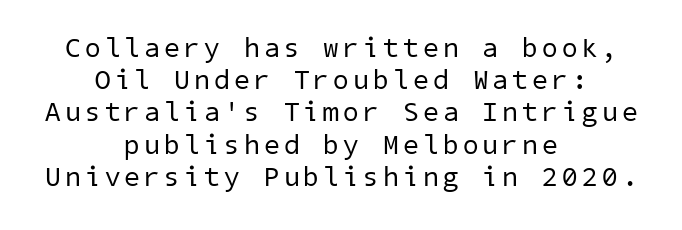
The image shows 28 px regular-weight sans-serif type; set centered, tight line spacing (1.15x), not underlined; low stroke contrast and a medium x-height.
